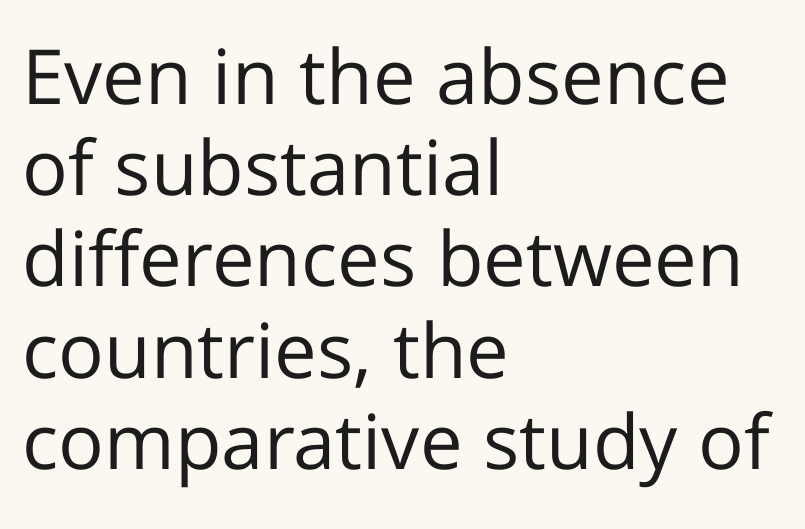
These lines keep a tight, regular rhythm from letter to letter. This rendering employs a face without finishing strokes, i.e., a sans-serif. The area under the type is left untouched. Line starts are locked; line ends wander. These glyphs show unthickened strokes, regular width or finer.
